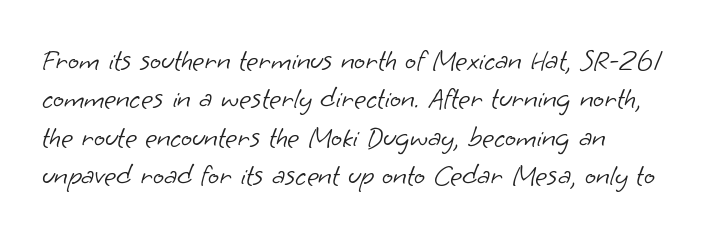
Q: Is the text bold? A: No.
Q: Is the typeface a serif or a sans-serif typeface? A: Sans-serif.
Q: Is the text underlined? A: No.
Q: Is the spacing between letters normal or unusually wide? A: Normal.
Q: Is the spacing between lines tight, normal or loose? A: Normal.
Q: Width (condensed, normal, or wide)? A: Normal.
Q: Stroke contrast? A: Low.
Q: x-height? A: Small.
Q: Monospaced? A: No.
